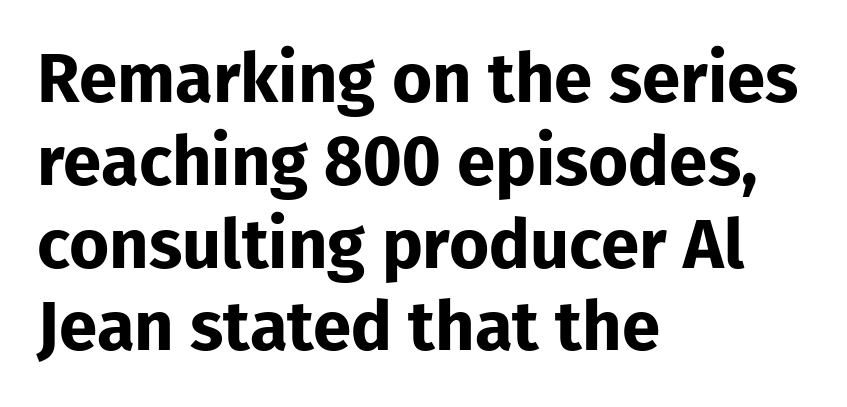
The image shows 69 px bold sans-serif type, upright; set left-aligned, line spacing 1.2x, normal letter spacing, not underlined; low stroke contrast and a medium x-height.
